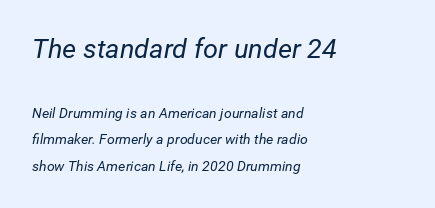
Q: Is the text bold? A: No.
Q: Is the text italic (slanted)? A: Yes, it leans right by about 12 degrees.
Q: Is the text underlined? A: No.
Q: How is the paragraph aligned? A: Left-aligned.
Q: Is the spacing between letters normal or unusually wide? A: Normal.
Q: Is the spacing between lines tight, normal or loose? A: Loose.
Q: Which block of text is set in a larger size, the first (top) or the second (bottom)? A: The first (top) one.
